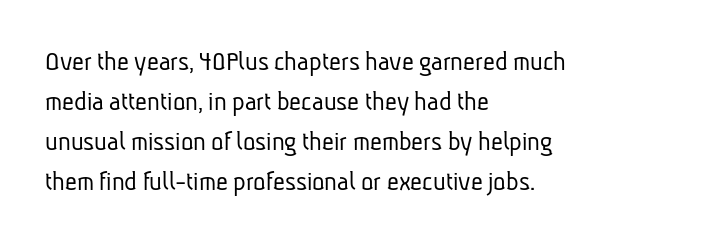
Q: Is the text bold? A: No.
Q: Is the typeface a serif or a sans-serif typeface? A: Sans-serif.
Q: Is the text underlined? A: No.
Q: How is the paragraph aligned? A: Left-aligned.
Q: Is the spacing between letters normal or unusually wide? A: Normal.
Q: Is the spacing between lines tight, normal or loose? A: Normal.
Q: Width (condensed, normal, or wide)? A: Condensed.
Q: Stroke contrast? A: Low.
Q: x-height? A: Medium.
Q: Monospaced? A: No.
